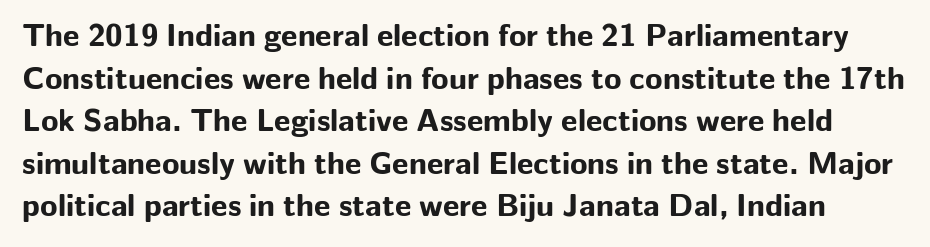
{"serif": "no", "italic": "no", "bold": "yes", "weight": "bold", "width": "normal", "stroke_contrast": "low", "x_height": "medium", "monospaced": "no", "underline": "no", "line_spacing": "normal", "line_spacing_ratio": 1.33, "letter_spacing": "normal", "letter_spacing_em": 0.0, "glyph_px": 32}
